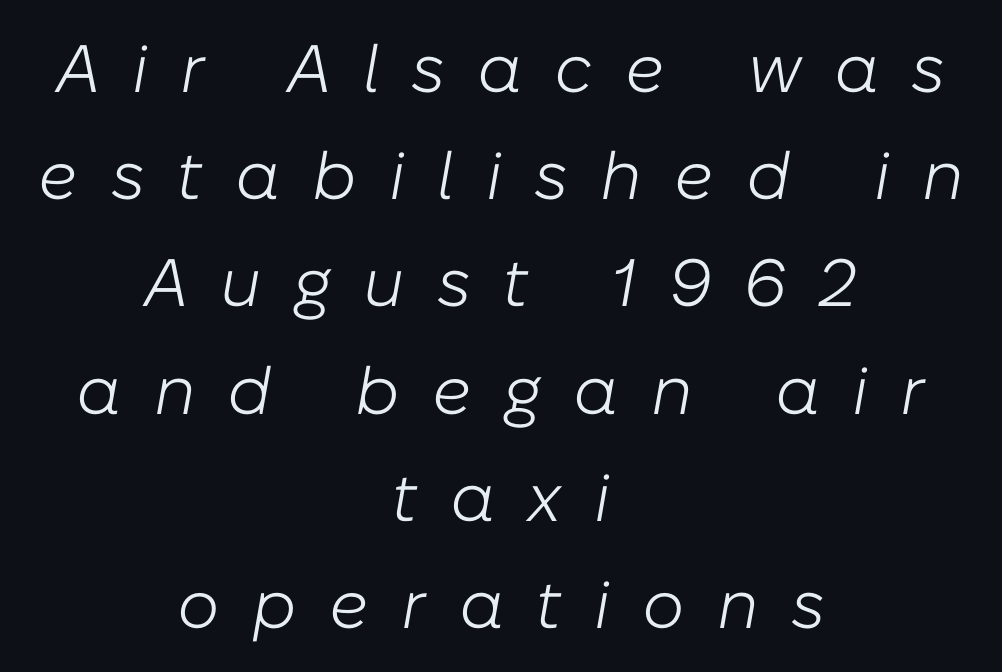
{"italic": "yes", "lean": "right", "slant_degrees": 10, "bold": "no", "weight": "light", "width": "normal", "stroke_contrast": "low", "x_height": "medium", "monospaced": "no", "underline": "no", "align": "center", "line_spacing": "normal", "line_spacing_ratio": 1.6, "letter_spacing": "wide", "letter_spacing_em": 0.48, "glyph_px": 67}
